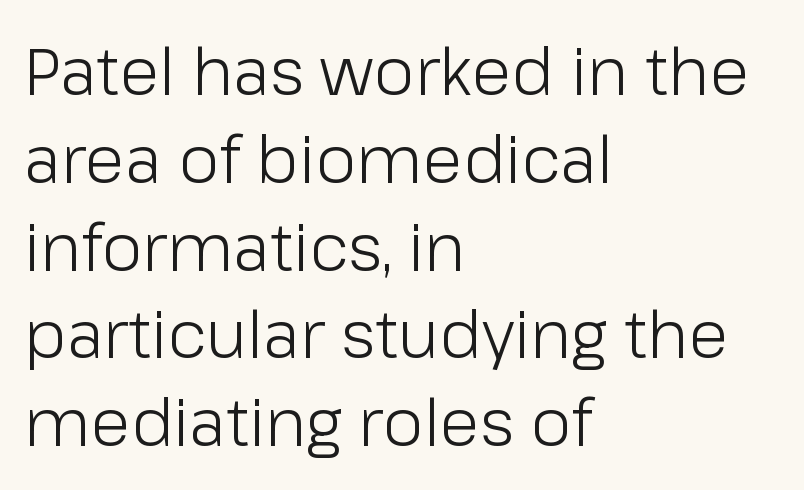
Q: Is the text bold? A: No.
Q: Is the text italic (slanted)? A: No, it is upright.
Q: Is the typeface a serif or a sans-serif typeface? A: Sans-serif.
Q: Is the text underlined? A: No.
Q: How is the paragraph aligned? A: Left-aligned.
Q: Is the spacing between letters normal or unusually wide? A: Normal.
Q: Is the spacing between lines tight, normal or loose? A: Normal.
Q: Width (condensed, normal, or wide)? A: Normal.
Q: Stroke contrast? A: Low.
Q: x-height? A: Medium.
Q: Monospaced? A: No.
